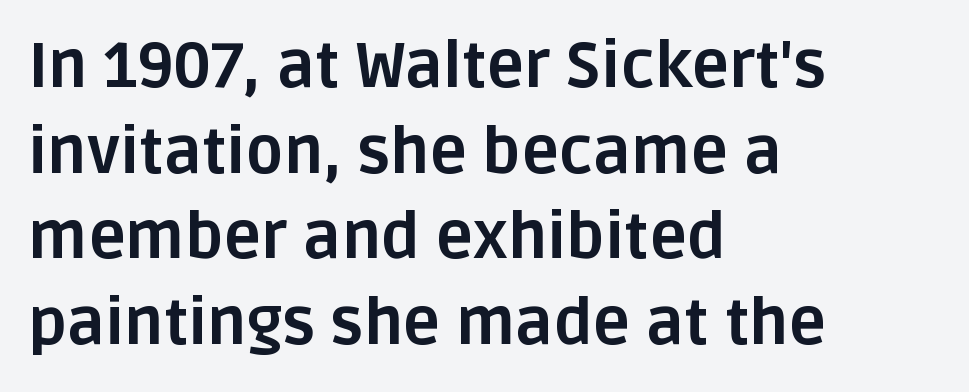
{"serif": "no", "italic": "no", "bold": "yes", "weight": "bold", "width": "normal", "stroke_contrast": "low", "x_height": "large", "monospaced": "no", "underline": "no", "align": "left", "line_spacing": "normal", "line_spacing_ratio": 1.36, "letter_spacing": "normal", "letter_spacing_em": 0.0, "glyph_px": 63}
